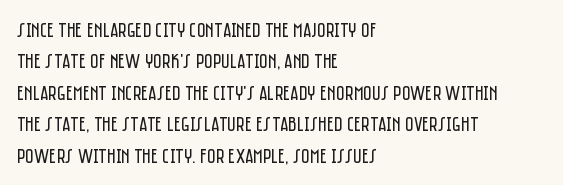
Each row of text sits above clean, open space. Italic? Not at all — the glyphs are vertical. Typeset ragged right — the left edge is the straight one. Each word holds together tightly as a unit, with standard inter-letter gaps. Interline gaps are of average width in this sample.
